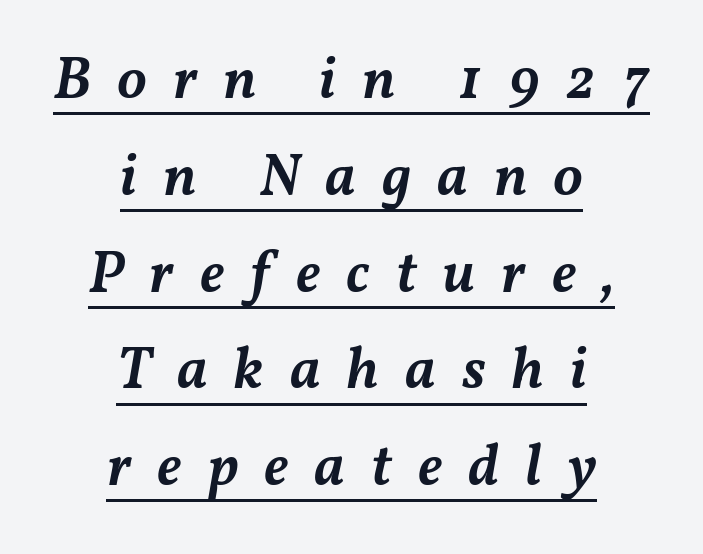
{"italic": "yes", "lean": "right", "slant_degrees": 11, "bold": "semi", "weight": "semibold", "width": "normal", "stroke_contrast": "medium", "x_height": "medium", "monospaced": "no", "underline": "yes", "align": "center", "line_spacing": "normal", "line_spacing_ratio": 1.64, "letter_spacing": "wide", "letter_spacing_em": 0.44, "glyph_px": 59}
